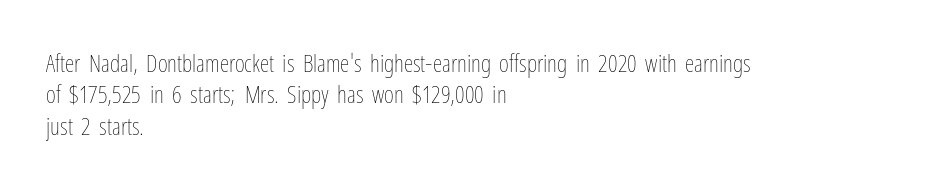
The image shows 24 px text type, upright; set left-aligned, normal line spacing (1.31x), normal letter spacing, not underlined.
